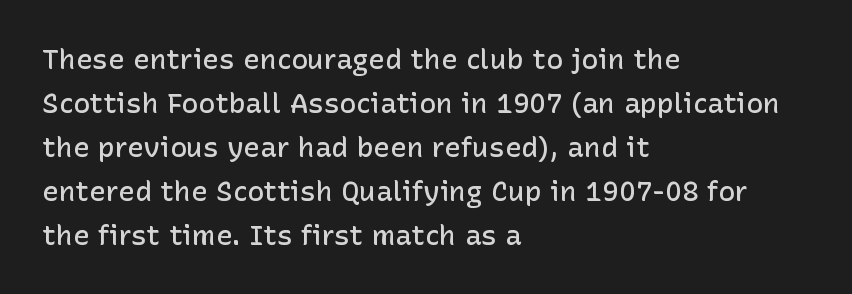
Q: Is the text bold? A: Semi-bold.
Q: Is the text italic (slanted)? A: No, it is upright.
Q: Is the typeface a serif or a sans-serif typeface? A: Sans-serif.
Q: Is the text underlined? A: No.
Q: How is the paragraph aligned? A: Left-aligned.
Q: Is the spacing between letters normal or unusually wide? A: Normal.
Q: Is the spacing between lines tight, normal or loose? A: Normal.
Q: Width (condensed, normal, or wide)? A: Normal.
Q: Stroke contrast? A: Low.
Q: x-height? A: Medium.
Q: Monospaced? A: No.
